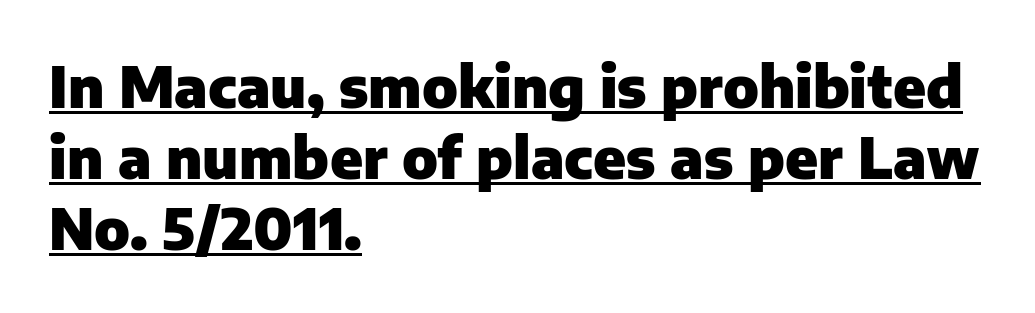
Caption: standard tracking, unaltered. Think of a printed novel: that variable character pitch is what you see here. When letters stand straight like this, we call the style roman or upright. Notice how the passage keeps a crisp vertical edge on the left only.
